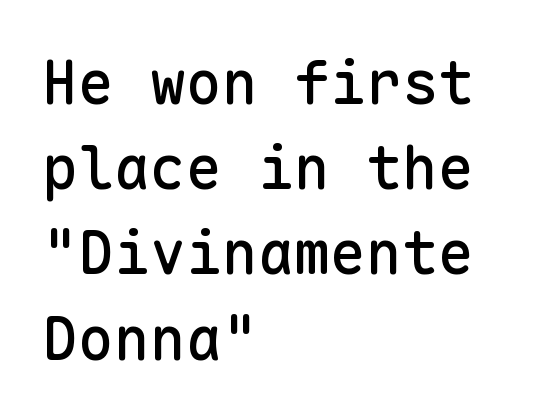
Typographically, this falls in the sans-serif category. Successive baselines arrive at the customary interval. Here the glyphs are tracked normally, forming tight word shapes. These lines were composed using upright roman letters. Looks like terminal output: every glyph gets an equal slot. The area under the type is left untouched.
